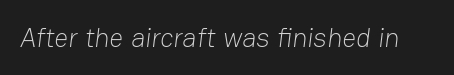
The image shows 27 px text type; set normal letter spacing, not underlined.
